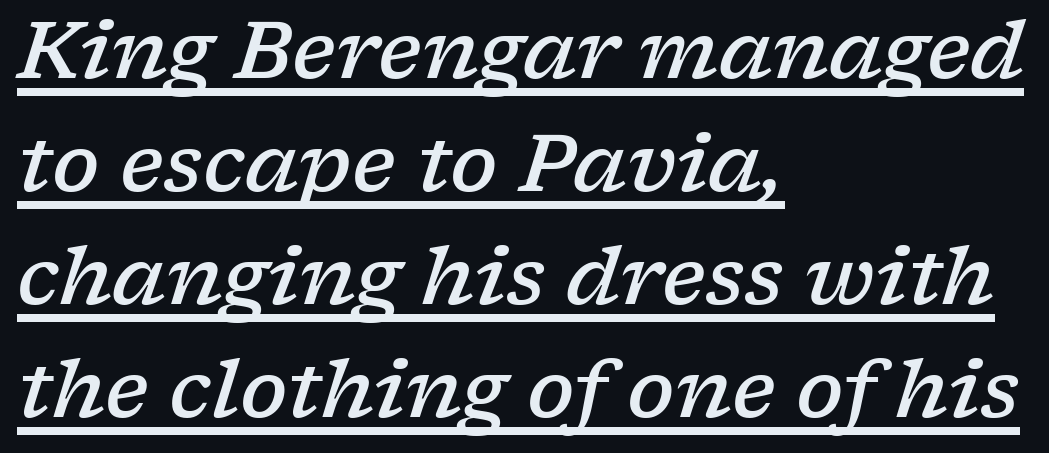
Looks like regular typesetting: each glyph gets only the width it needs. The rendering uses a semibold face; strokes are thickened but not to full bold. No extra tracking has been applied to these lines. A classic flush-left, rag-right setting is used for this passage. Evenly set lines give the paragraph a standard silhouette. Honestly, the underline is the first thing you notice here.
